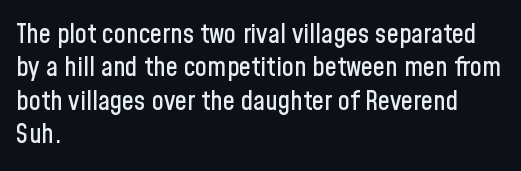
Q: Is the text italic (slanted)? A: No, it is upright.
Q: Is the text underlined? A: No.
Q: How is the paragraph aligned? A: Left-aligned.
Q: Is the spacing between letters normal or unusually wide? A: Normal.
